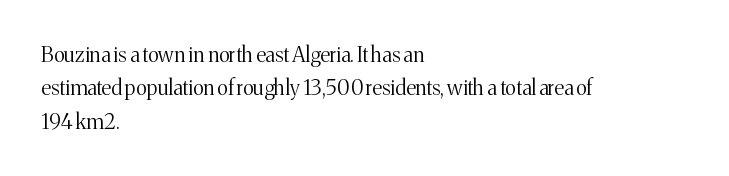
The image shows 21 px text type, upright; set left-aligned, normal line spacing (1.59x), normal letter spacing, not underlined.
